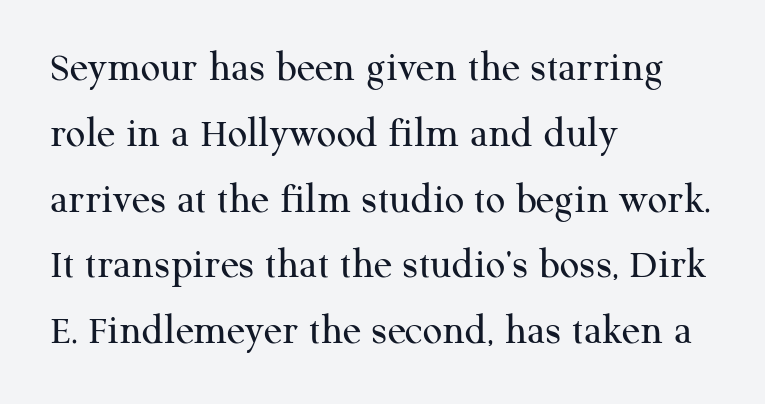
Horizontally, the lines are justified to the leading edge only. This rendering features lettering with no underline. Think of a printed novel: that variable character pitch is what you see here. The strokes are not fattened; the text isn't bold.
